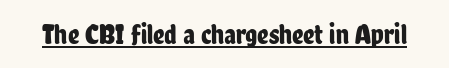
Think of a printed novel: that variable character pitch is what you see here. This rendering features underlined lettering. Words appear dense and cohesive because spacing is normal. The font family rendered here belongs to the sans-serif group. The lettering holds an erect, upright posture throughout.
